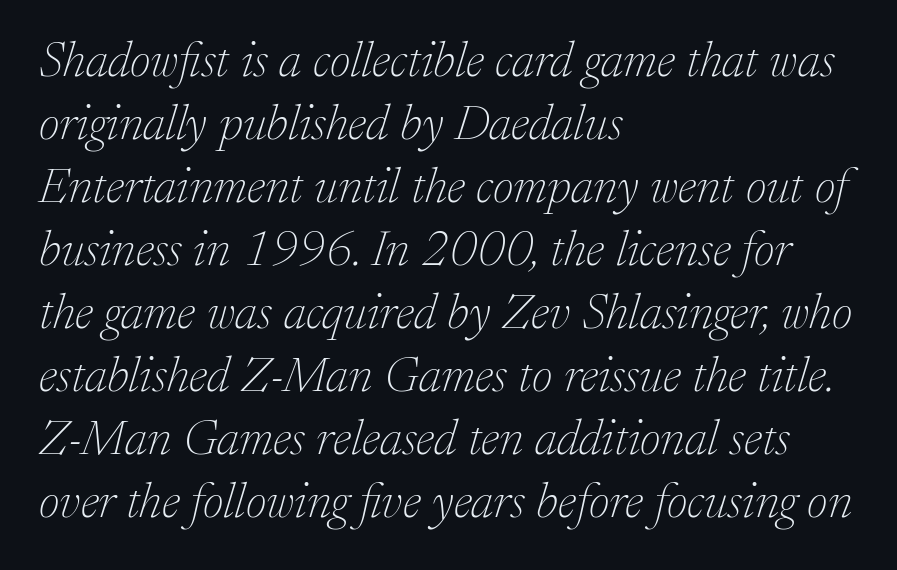
The image shows 50 px thin serif type, italic (leaning right); set left-aligned, normal line spacing (1.26x), normal letter spacing, not underlined; low stroke contrast and a medium x-height.
